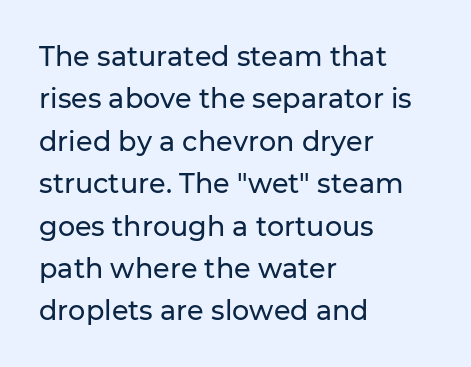
Successive baselines arrive at the customary interval. Tall strokes in this sample are plumb rather than angled. Where is the straight margin? On the left. Lines of text with bare space underneath. Each word holds together tightly as a unit, with standard inter-letter gaps.
